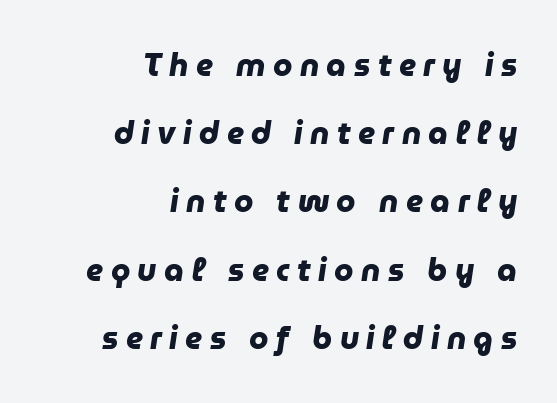
The image shows 31 px heavy sans-serif type; set right-aligned, loose line spacing (2.2x), unusually wide letter spacing (+0.24 em), not underlined; low stroke contrast and a medium x-height.
